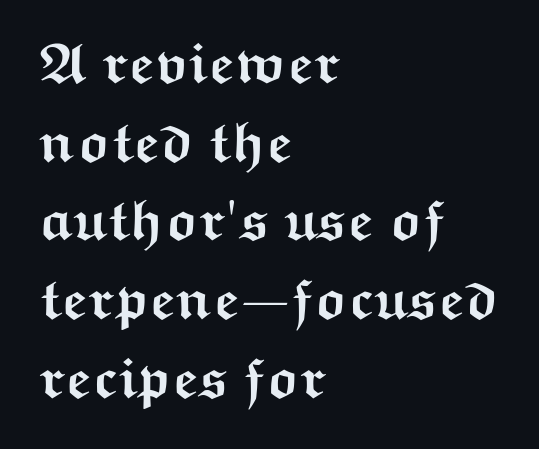
The image shows 57 px semibold, wide sans-serif type, upright; set left-aligned, normal line spacing (1.38x), normal letter spacing, not underlined; medium stroke contrast and a medium x-height.
